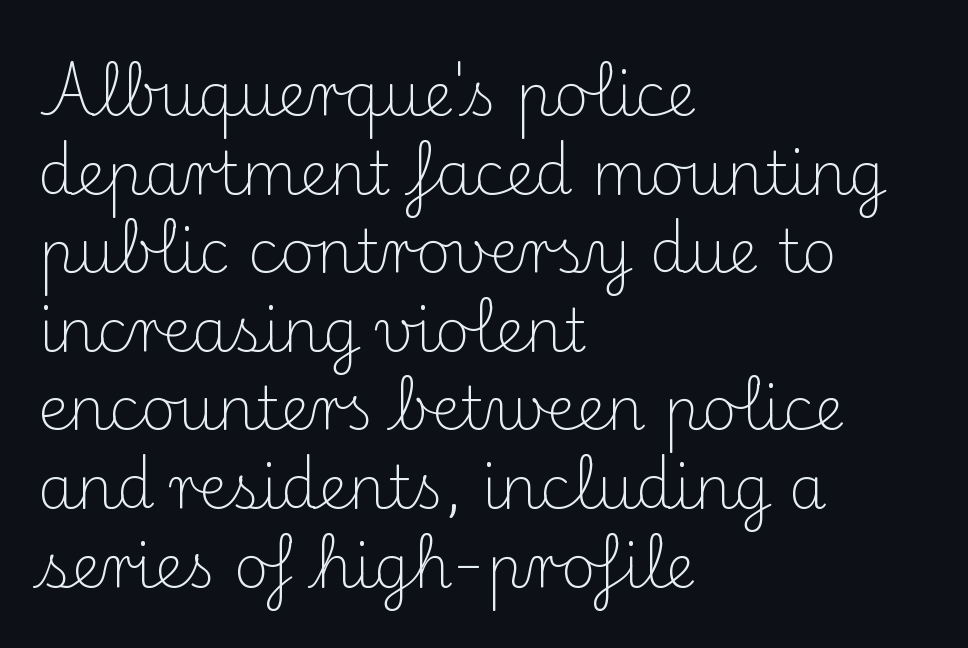
The axis of the letterforms is exactly vertical. The cut favours lightness, reaching ordinary text weight at its darkest. Regular leading. This sample is left-justified, so line endings fall wherever the words run out. You could not count columns in this text — the font is proportionally spaced.
